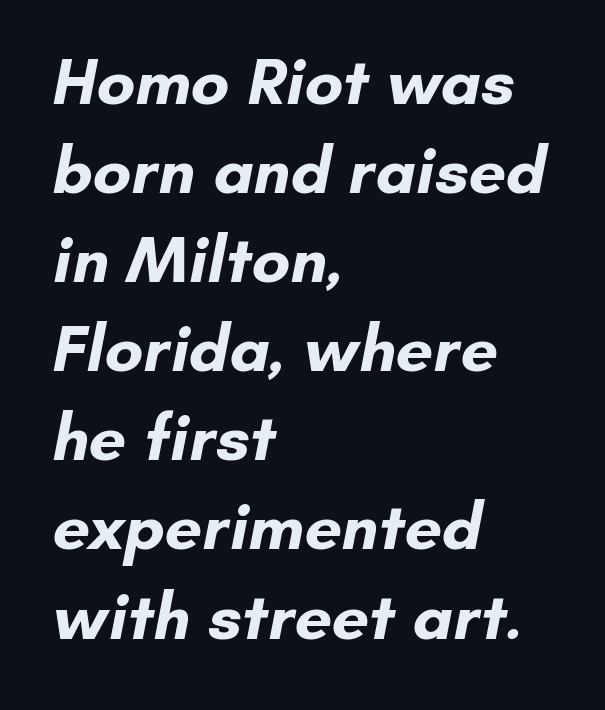
Q: Is the text bold? A: Yes.
Q: Is the typeface a serif or a sans-serif typeface? A: Sans-serif.
Q: Is the text underlined? A: No.
Q: How is the paragraph aligned? A: Left-aligned.
Q: Is the spacing between letters normal or unusually wide? A: Normal.
Q: Is the spacing between lines tight, normal or loose? A: Normal.
Q: Width (condensed, normal, or wide)? A: Normal.
Q: Stroke contrast? A: Low.
Q: x-height? A: Small.
Q: Monospaced? A: No.
